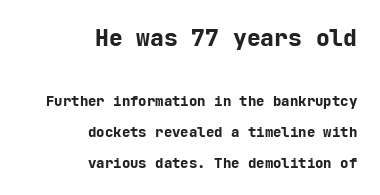
Q: Is the text bold? A: Yes.
Q: Is the text italic (slanted)? A: No, it is upright.
Q: Is the text underlined? A: No.
Q: How is the paragraph aligned? A: Right-aligned.
Q: Is the spacing between letters normal or unusually wide? A: Normal.
Q: Is the spacing between lines tight, normal or loose? A: Loose.
Q: Which block of text is set in a larger size, the first (top) or the second (bottom)? A: The first (top) one.
